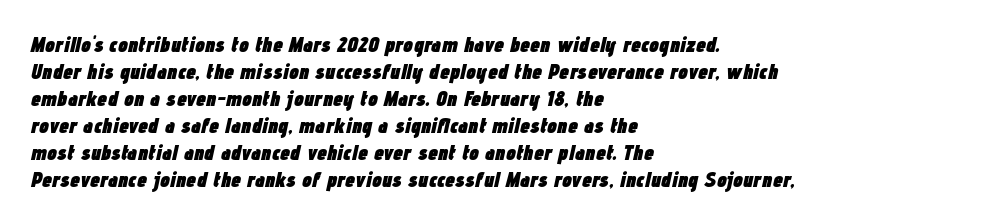
{"italic": "yes", "lean": "right", "slant_degrees": 12, "bold": "yes", "underline": "no", "align": "left", "line_spacing_ratio": 1.23, "letter_spacing": "normal", "letter_spacing_em": 0.0, "glyph_px": 22}
